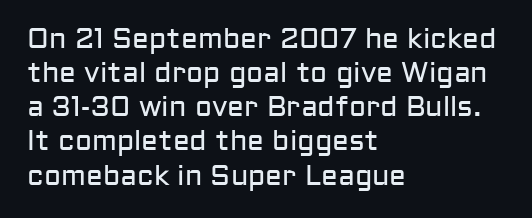
{"serif": "no", "italic": "no", "bold": "no", "weight": "regular", "width": "normal", "stroke_contrast": "low", "x_height": "medium", "monospaced": "no", "underline": "no", "align": "left", "line_spacing_ratio": 1.22, "letter_spacing": "normal", "letter_spacing_em": 0.0, "glyph_px": 28}
